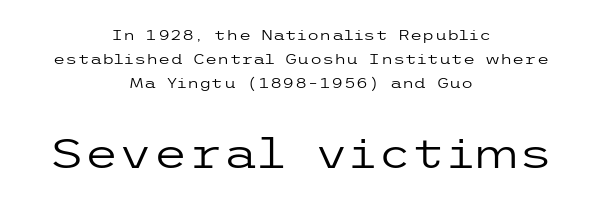
The image shows 40 px regular-weight, wide sans-serif type, upright; set centered, line spacing 1.71x, normal letter spacing, not underlined; the second (bottom) block is 2.86x larger; low stroke contrast and a medium x-height.
